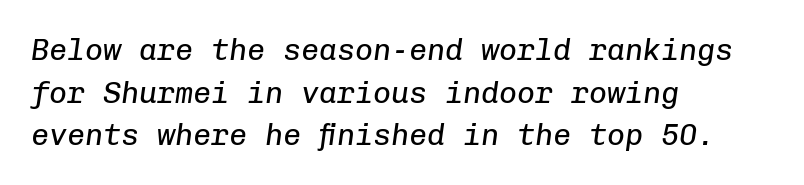
{"italic": "yes", "lean": "right", "slant_degrees": 8, "bold": "no", "weight": "regular", "width": "normal", "stroke_contrast": "low", "x_height": "medium", "monospaced": "yes", "underline": "no", "align": "left", "line_spacing": "normal", "line_spacing_ratio": 1.42, "letter_spacing": "normal", "letter_spacing_em": 0.0, "glyph_px": 30}
